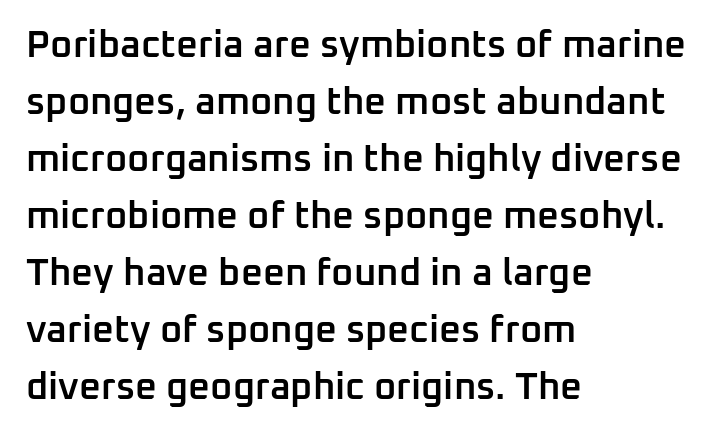
{"serif": "no", "italic": "no", "bold": "semi", "weight": "semibold", "width": "normal", "stroke_contrast": "low", "x_height": "medium", "monospaced": "no", "underline": "no", "align": "left", "line_spacing": "normal", "line_spacing_ratio": 1.5, "letter_spacing": "normal", "letter_spacing_em": 0.0, "glyph_px": 38}
